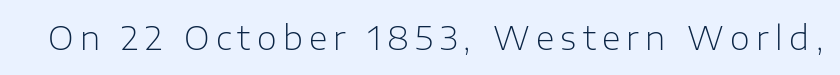
The image shows 32 px light sans-serif type, upright; set unusually wide letter spacing (+0.2 em), not underlined; low stroke contrast and a medium x-height.
